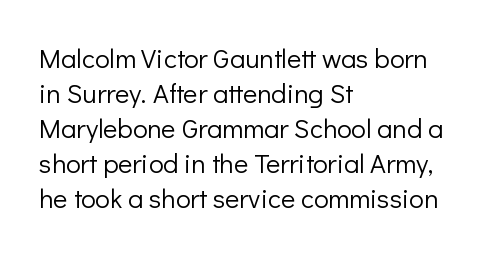
Style check: upright. Plain, unruled lines of type. The paragraph has a hard left edge and a soft right edge. This rendering leaves character spacing at its baseline value. A typesetter would call this leading conventional body-copy spacing. These glyphs show unthickened strokes, regular width or finer.
